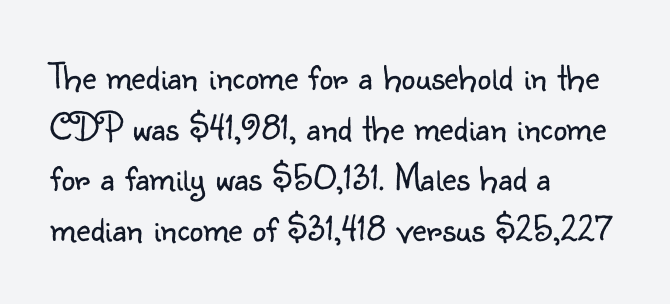
Q: Is the text bold? A: No.
Q: Is the text italic (slanted)? A: No, it is upright.
Q: Is the typeface a serif or a sans-serif typeface? A: Sans-serif.
Q: Is the text underlined? A: No.
Q: How is the paragraph aligned? A: Left-aligned.
Q: Is the spacing between letters normal or unusually wide? A: Normal.
Q: Is the spacing between lines tight, normal or loose? A: Normal.
Q: Width (condensed, normal, or wide)? A: Normal.
Q: Stroke contrast? A: Low.
Q: x-height? A: Small.
Q: Monospaced? A: No.
